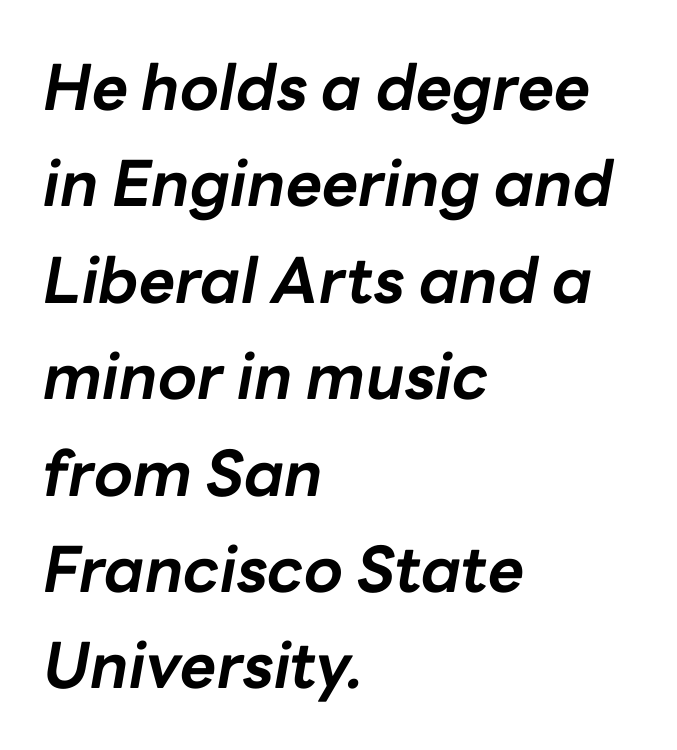
The image shows 63 px bold type, italic (leaning right); set left-aligned, normal line spacing (1.53x), normal letter spacing, not underlined; low stroke contrast and a medium x-height.
